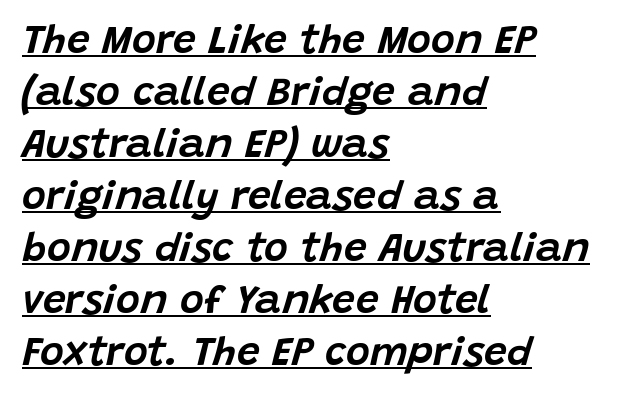
These lines stack with their left ends in a neat column. The passage shown stacks its lines at a standard gap. Proportional: the letters do not fall into vertical columns. The glyphs look as if they've been sheared to an angle. Beneath each row of characters lies a ruled line. The passage shown has conventional tracking throughout.
